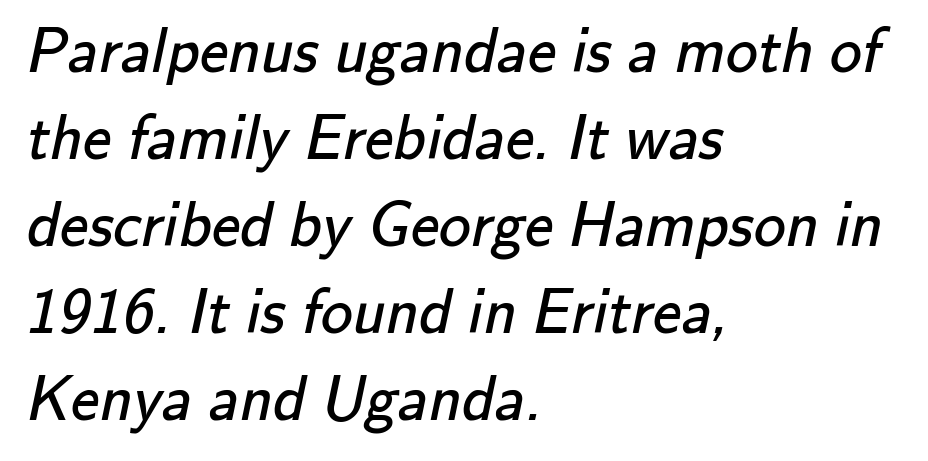
The letterforms sit at book weight or below. Honestly, there is no underline to notice here at all. The letters carry no serifs — their stems end cleanly without finishing strokes. The letters advance in unequal steps, a hallmark of proportional type. Vertically, the passage feels balanced, rows spaced as you'd expect. Nobody touched the tracking dial on this one.
